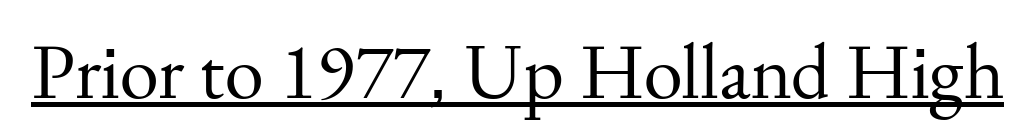
It's the straight-up-and-down kind of type. The glyphs are accompanied by a horizontal stroke just below them. Observe the serifs anchoring each vertical stroke in this sample. Compared with typical body copy, the letter spacing here is the same. Do the characters align in a grid? No, the font is proportional. The letters look calm and open, with moderate or lighter stems.
